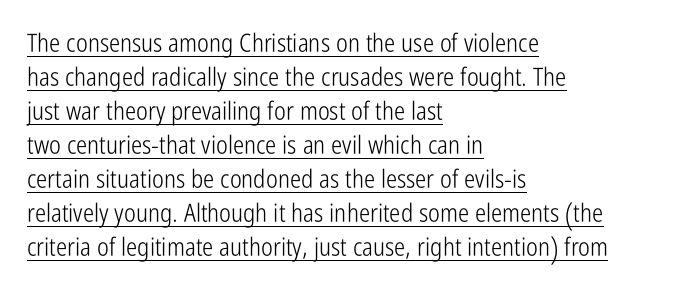
The cut favours lightness, reaching ordinary text weight at its darkest. The passage is arranged the way most books set body copy — flush left. Ordinary non-slanted type is in use. This sample carries an underscore along the baseline area.
